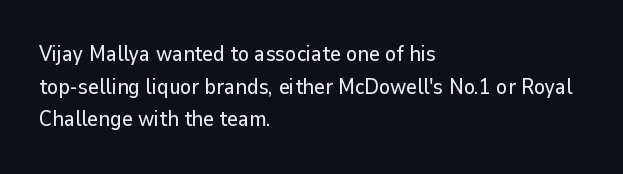
The image shows 21 px text type, upright; set left-aligned, normal line spacing (1.55x), normal letter spacing, not underlined.
